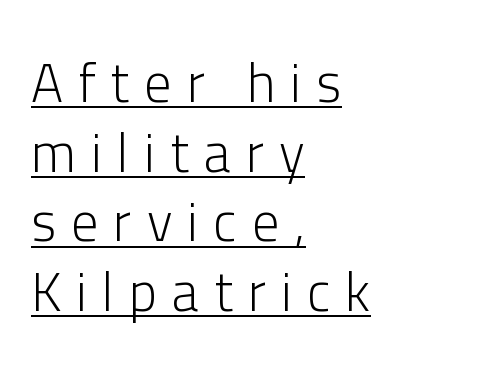
{"serif": "no", "italic": "no", "bold": "no", "weight": "light", "width": "normal", "stroke_contrast": "low", "x_height": "medium", "monospaced": "no", "underline": "yes", "align": "left", "line_spacing": "normal", "line_spacing_ratio": 1.29, "letter_spacing": "wide", "letter_spacing_em": 0.28, "glyph_px": 54}
